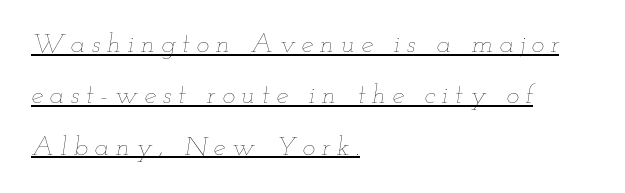
Designer's note — italics engaged. The setting favours the left margin, as ordinary paragraphs usually do. Weight class: somewhere from thin through regular. Inter-character spacing is expanded well beyond the font's built-in metrics. These lines stand farther apart than default settings would place them. Has an underline been added? It has.
